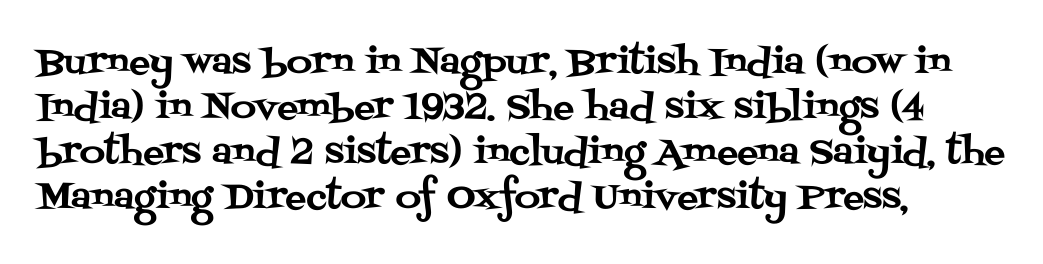
Q: Is the text italic (slanted)? A: No, it is upright.
Q: Is the typeface a serif or a sans-serif typeface? A: Serif.
Q: Is the text underlined? A: No.
Q: How is the paragraph aligned? A: Left-aligned.
Q: Is the spacing between letters normal or unusually wide? A: Normal.
Q: Is the spacing between lines tight, normal or loose? A: Normal.
Q: Width (condensed, normal, or wide)? A: Normal.
Q: Stroke contrast? A: Medium.
Q: x-height? A: Large.
Q: Monospaced? A: No.
